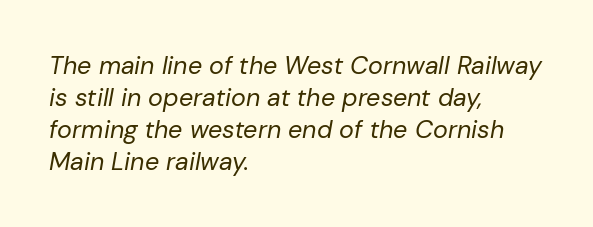
The letters are slanted; this is an italic face. The ragged edge is on the right, which tells us the setting is flush left. On a weight scale, this lands at 450 or below. The horizontal fit of the characters is conventional and even. The zone under the glyphs is completely vacant. The passage shown stacks its lines at a standard gap.
